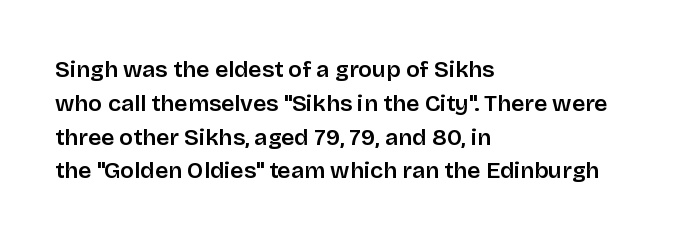
{"italic": "no", "underline": "no", "align": "left", "line_spacing": "normal", "line_spacing_ratio": 1.47, "letter_spacing": "normal", "letter_spacing_em": 0.0, "glyph_px": 23}
